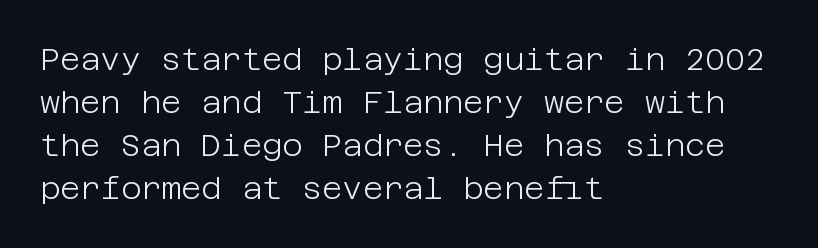
The image shows 31 px light sans-serif type, upright; set left-aligned, normal line spacing (1.39x), normal letter spacing, not underlined; low stroke contrast and a large x-height.
